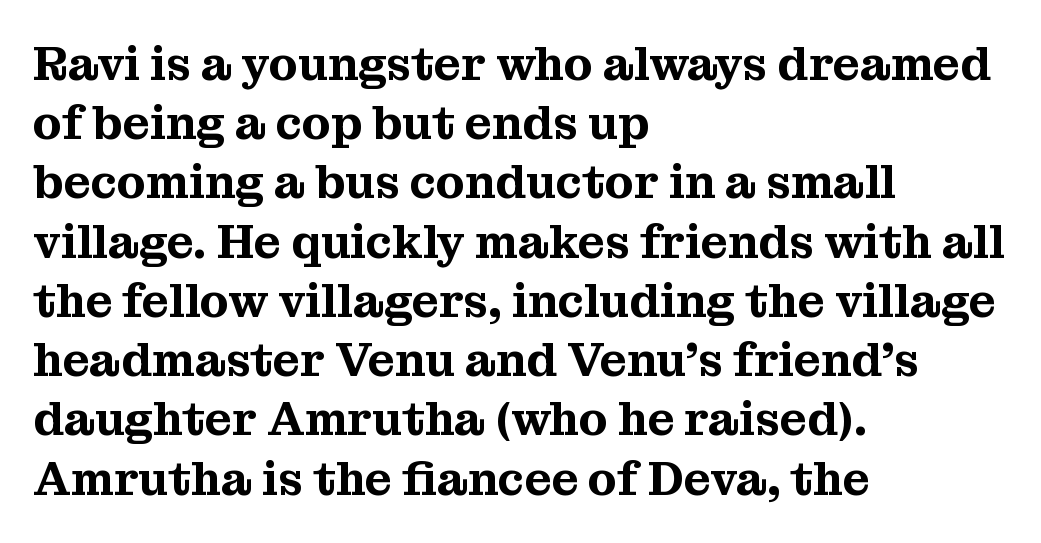
Q: Is the text italic (slanted)? A: No, it is upright.
Q: Is the typeface a serif or a sans-serif typeface? A: Serif.
Q: Is the text underlined? A: No.
Q: How is the paragraph aligned? A: Left-aligned.
Q: Is the spacing between letters normal or unusually wide? A: Normal.
Q: Is the spacing between lines tight, normal or loose? A: Normal.
Q: Width (condensed, normal, or wide)? A: Normal.
Q: Stroke contrast? A: Medium.
Q: x-height? A: Medium.
Q: Monospaced? A: No.
